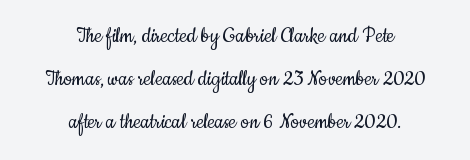
{"bold": "no", "underline": "no", "align": "center", "line_spacing_ratio": 1.8, "letter_spacing": "normal", "letter_spacing_em": 0.0, "glyph_px": 24}
